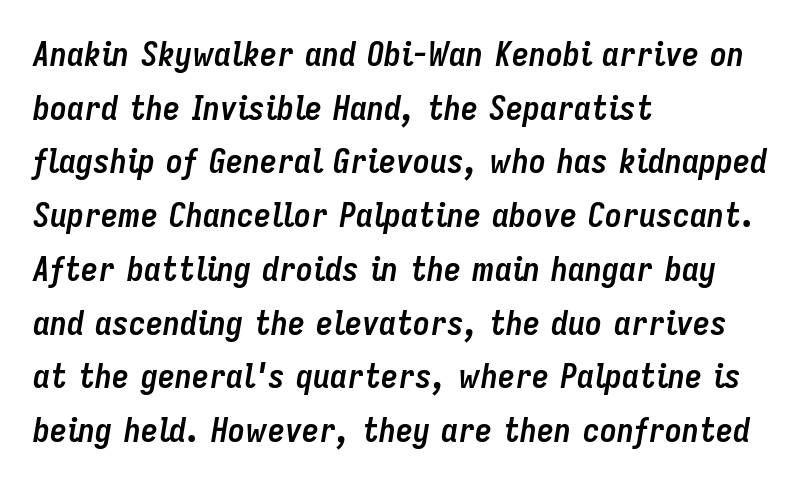
The image shows 34 px semibold, condensed type, italic (leaning right); set left-aligned, normal line spacing (1.58x), normal letter spacing, not underlined; low stroke contrast and a medium x-height.
